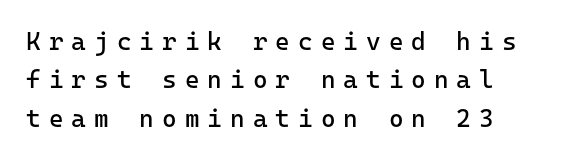
{"italic": "no", "bold": "no", "underline": "no", "line_spacing": "normal", "line_spacing_ratio": 1.54, "letter_spacing": "wide", "letter_spacing_em": 0.32, "glyph_px": 25}
